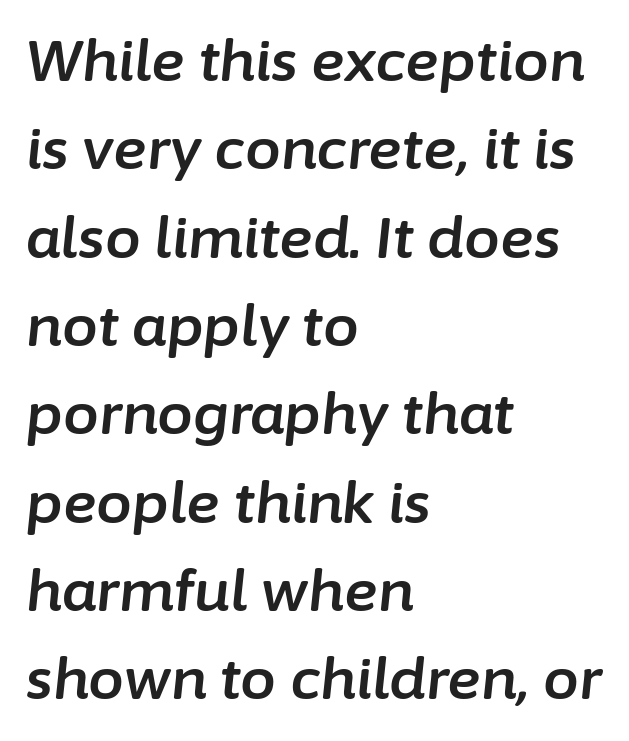
Each row of text sits above clean, open space. Here the designer chose a conventional face with non-uniform glyph widths. The letters are slanted; this is an italic face. If you measured baseline to baseline, you'd find a middling distance.
